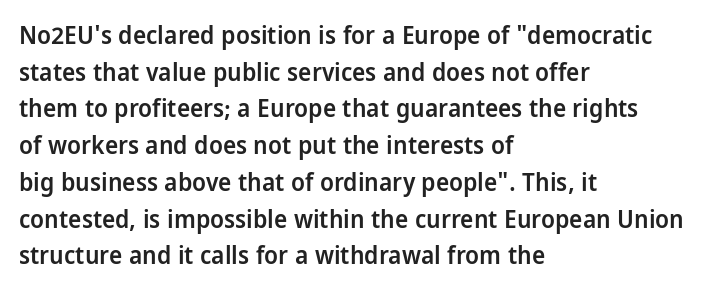
The gaps between neighbouring characters are ordinary and unremarkable. Clear beneath every line of the passage. The lettering holds an erect, upright posture throughout. Line starts are locked; line ends wander.
